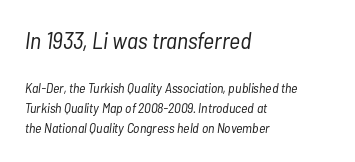
Q: Is the text bold? A: No.
Q: Is the text italic (slanted)? A: Yes, it leans right by about 7 degrees.
Q: Is the text underlined? A: No.
Q: How is the paragraph aligned? A: Left-aligned.
Q: Is the spacing between letters normal or unusually wide? A: Normal.
Q: Is the spacing between lines tight, normal or loose? A: Normal.
Q: Which block of text is set in a larger size, the first (top) or the second (bottom)? A: The first (top) one.
